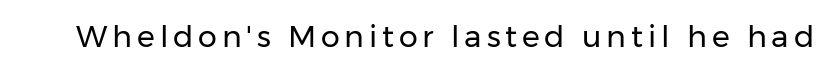
The image shows 30 px regular-weight sans-serif type, upright; set not underlined; low stroke contrast and a medium x-height.
